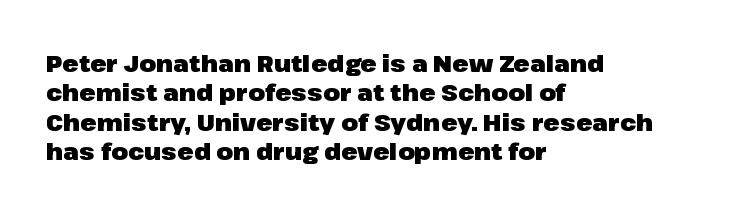
Check the space under the baseline: it is left empty. Words appear dense and cohesive because spacing is normal. Summary of weight: heavy, a full bold. Caption: multi-line text, flush left, ragged right.
